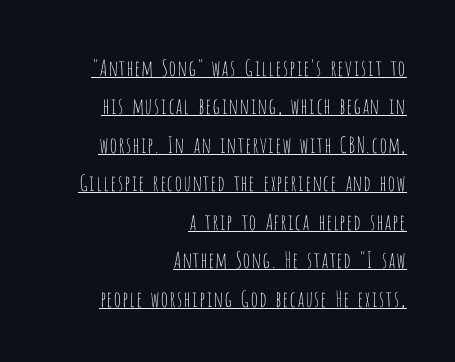
Q: Is the text bold? A: No.
Q: Is the text italic (slanted)? A: No, it is upright.
Q: Is the text underlined? A: Yes.
Q: How is the paragraph aligned? A: Right-aligned.
Q: Is the spacing between letters normal or unusually wide? A: Normal.
